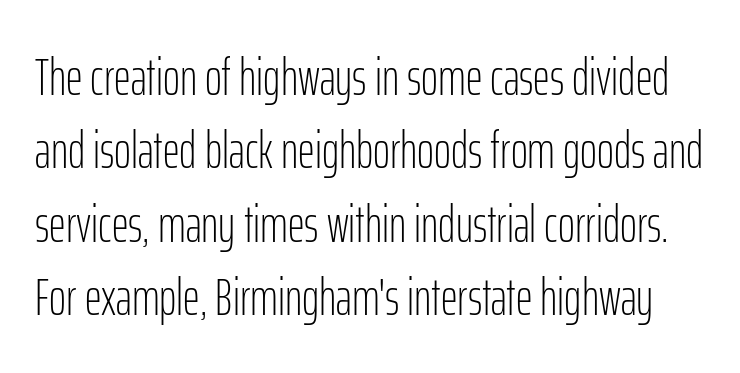
Q: Is the text bold? A: No.
Q: Is the text italic (slanted)? A: No, it is upright.
Q: Is the typeface a serif or a sans-serif typeface? A: Sans-serif.
Q: Is the text underlined? A: No.
Q: Is the spacing between letters normal or unusually wide? A: Normal.
Q: Is the spacing between lines tight, normal or loose? A: Normal.
Q: Width (condensed, normal, or wide)? A: Condensed.
Q: Stroke contrast? A: Low.
Q: x-height? A: Medium.
Q: Monospaced? A: No.
